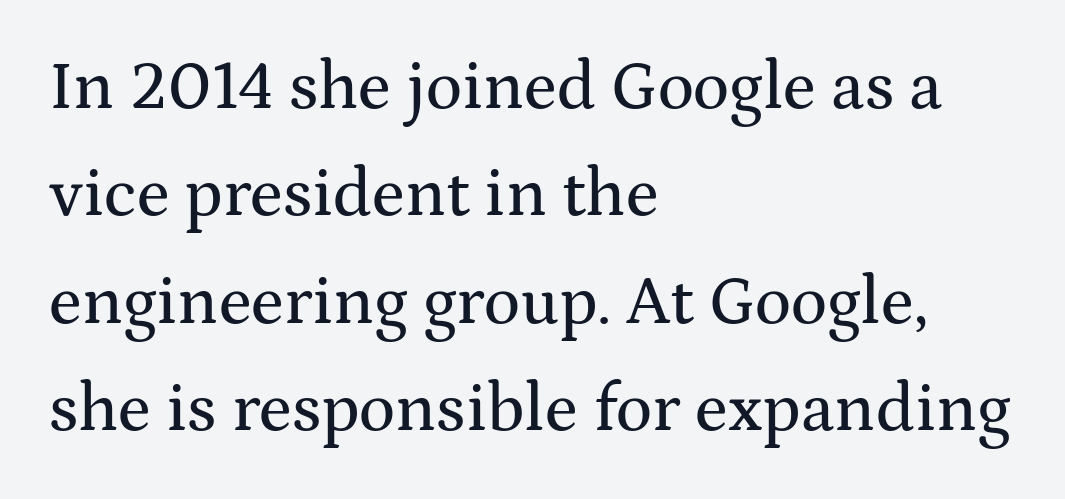
Evenly set lines give the paragraph a standard silhouette. Every stem runs plumb, perpendicular to the baseline. This is serif lettering, the kind often seen in printed books. Proportional: the letters do not fall into vertical columns. The face used here is rendered with its standard letterfit.
